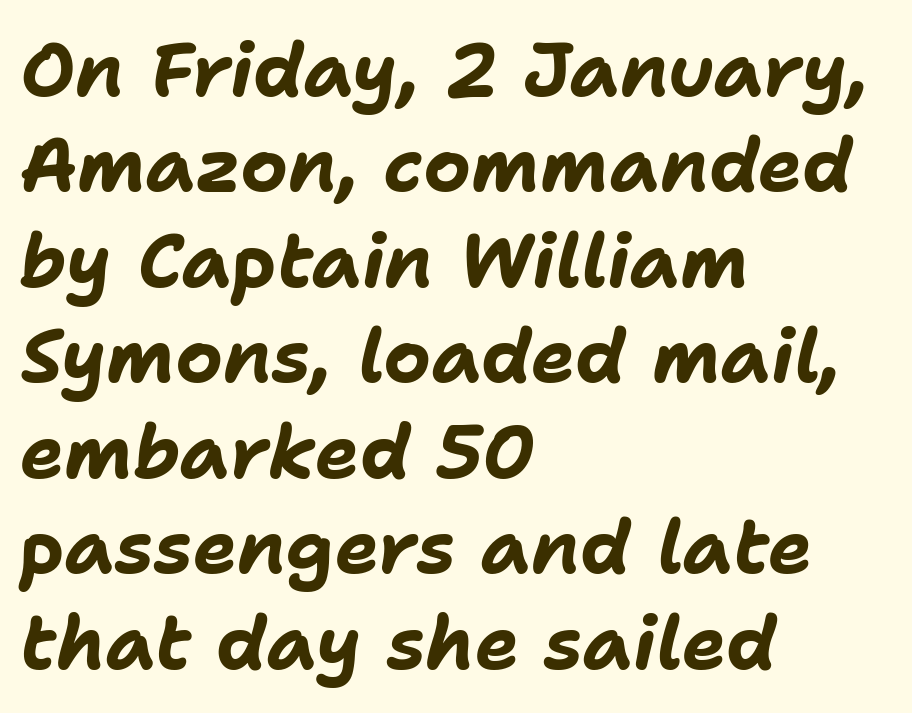
Q: Is the text bold? A: Yes.
Q: Is the text italic (slanted)? A: Yes, it leans right by about 11 degrees.
Q: Is the text underlined? A: No.
Q: How is the paragraph aligned? A: Left-aligned.
Q: Is the spacing between letters normal or unusually wide? A: Normal.
Q: Is the spacing between lines tight, normal or loose? A: Normal.
Q: Width (condensed, normal, or wide)? A: Normal.
Q: Stroke contrast? A: Low.
Q: x-height? A: Medium.
Q: Monospaced? A: No.
